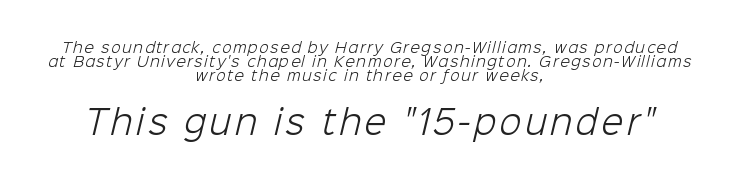
The image shows 32 px light sans-serif type; set centered, tight line spacing (1.01x), not underlined; the second (bottom) block is 2.29x larger; low stroke contrast and a medium x-height.
